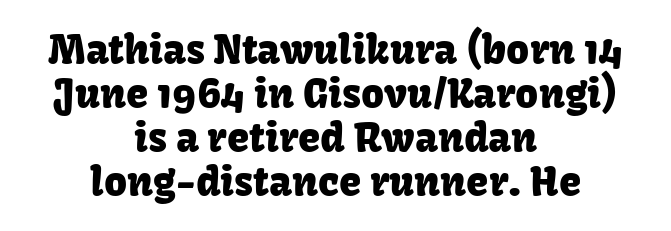
{"serif": "no", "italic": "no", "width": "normal", "stroke_contrast": "low", "x_height": "medium", "monospaced": "no", "underline": "no", "align": "center", "line_spacing": "tight", "line_spacing_ratio": 1.1, "letter_spacing": "normal", "letter_spacing_em": 0.0, "glyph_px": 40}
